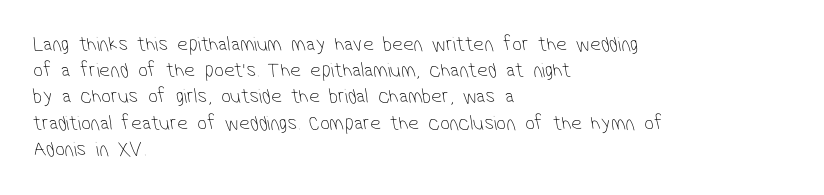
The image shows 21 px text type; set left-aligned, normal line spacing (1.25x), normal letter spacing, not underlined.
